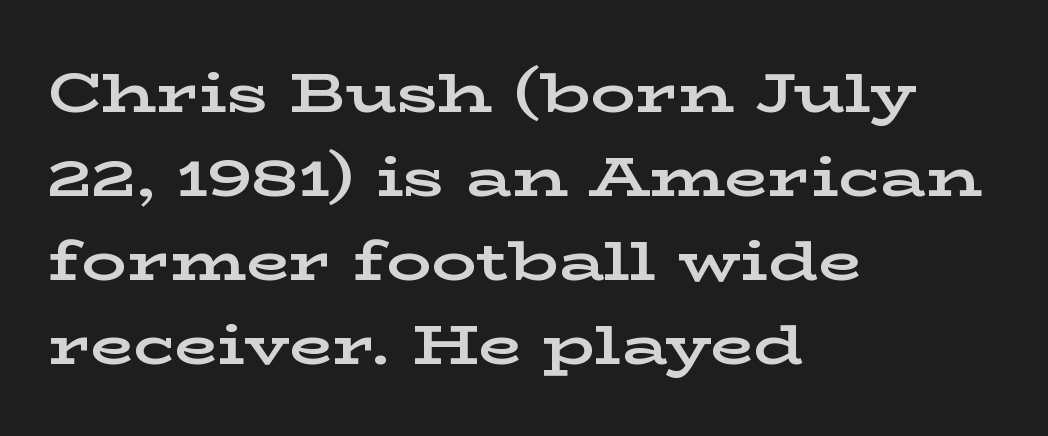
The image shows 56 px bold, wide serif type, upright; set left-aligned, normal line spacing (1.5x), normal letter spacing, not underlined; low stroke contrast and a medium x-height.
